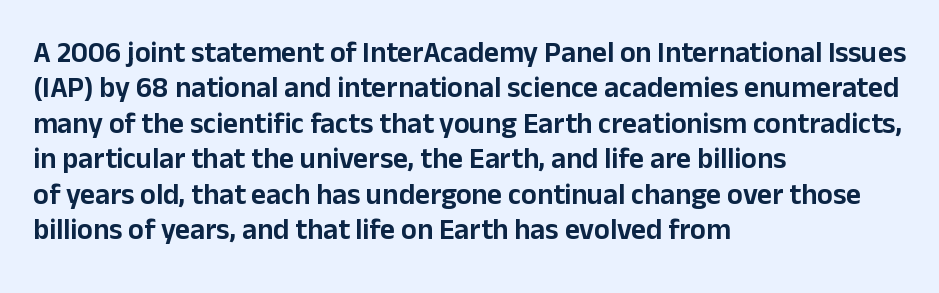
{"serif": "no", "italic": "no", "width": "normal", "stroke_contrast": "low", "x_height": "medium", "monospaced": "no", "underline": "no", "align": "left", "line_spacing_ratio": 1.22, "letter_spacing": "normal", "letter_spacing_em": 0.0, "glyph_px": 29}
